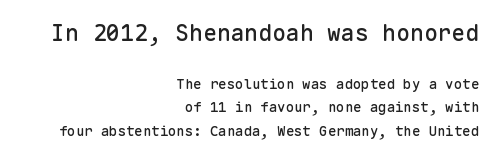
{"italic": "no", "underline": "no", "align": "right", "line_spacing": "normal", "line_spacing_ratio": 1.67, "letter_spacing": "normal", "letter_spacing_em": 0.0, "larger_block": "first", "size_ratio": 1.64, "glyph_px": 23}
